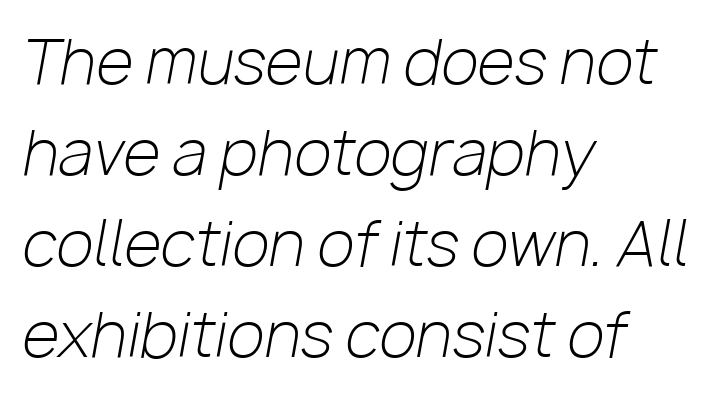
Anything drawn beneath the words? Only blank space. These lines are rendered in a variable-pitch font. On a weight scale, this lands at 450 or below. The paragraph has a hard left edge and a soft right edge. Quick note: italic.
